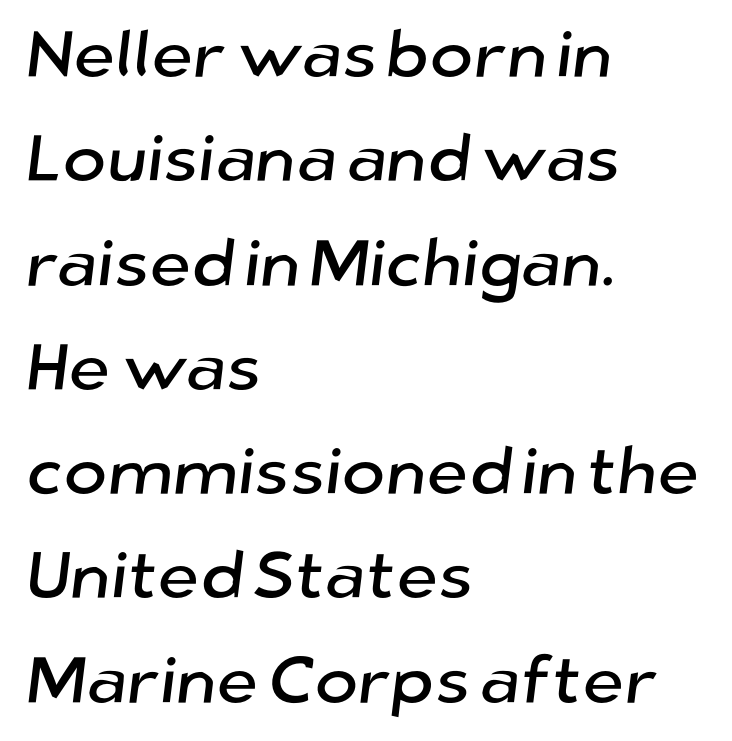
{"serif": "no", "width": "normal", "stroke_contrast": "low", "x_height": "medium", "monospaced": "no", "underline": "no", "align": "left", "line_spacing": "normal", "line_spacing_ratio": 1.58, "letter_spacing": "normal", "letter_spacing_em": 0.0, "glyph_px": 66}
